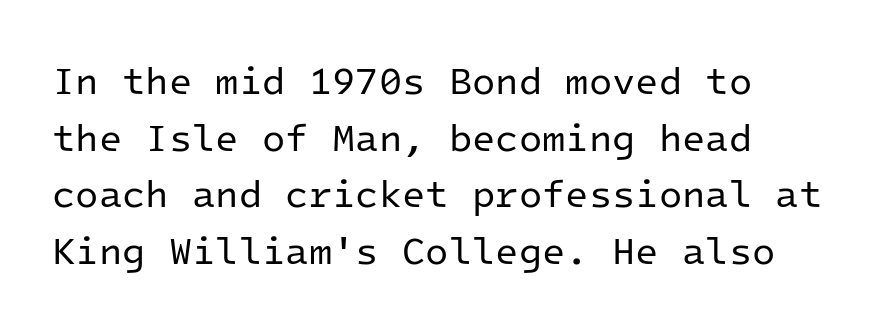
The passage shown is typed in a monospace face where columns stay perfectly aligned. Successive baselines arrive at the customary interval. Notice how the stems are strictly vertical — no italics here. Vertical stems look standard width or narrower in stroke.
